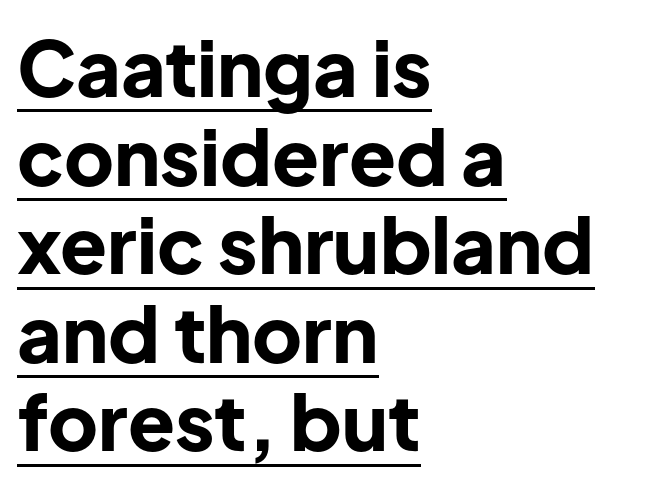
Q: Is the text bold? A: Yes.
Q: Is the text italic (slanted)? A: No, it is upright.
Q: Is the typeface a serif or a sans-serif typeface? A: Sans-serif.
Q: Is the text underlined? A: Yes.
Q: How is the paragraph aligned? A: Left-aligned.
Q: Is the spacing between letters normal or unusually wide? A: Normal.
Q: Is the spacing between lines tight, normal or loose? A: Tight.
Q: Width (condensed, normal, or wide)? A: Normal.
Q: Stroke contrast? A: Low.
Q: x-height? A: Medium.
Q: Monospaced? A: No.
